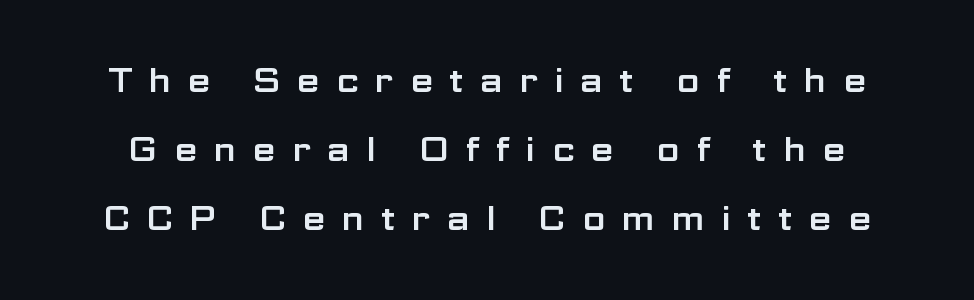
A bare baseline throughout the passage. A typesetter would call this leading open, well beyond the default. Compared with typical body copy, the letter spacing here is much looser. The passage shown is typed in a proportional face where columns would drift. Characters remain perfectly vertical along every line.
